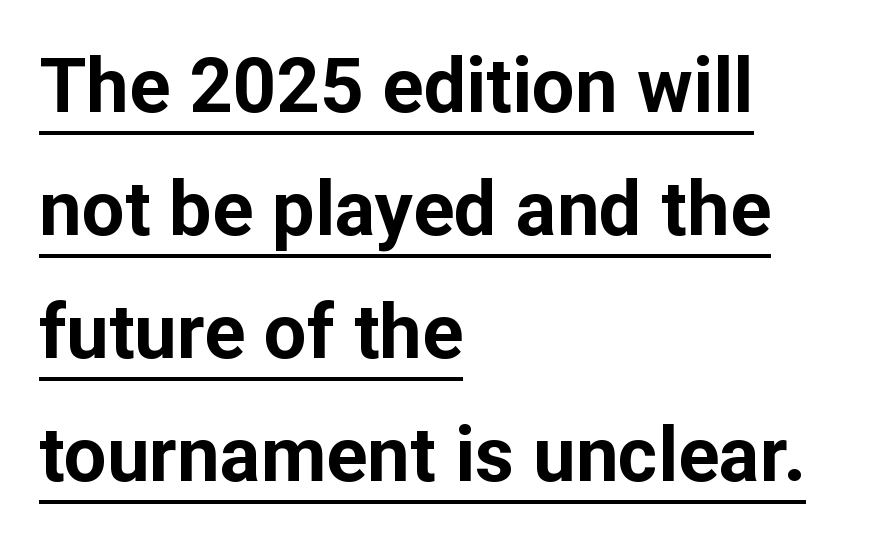
{"serif": "no", "italic": "no", "bold": "yes", "weight": "bold", "width": "normal", "stroke_contrast": "low", "x_height": "medium", "monospaced": "no", "underline": "yes", "align": "left", "line_spacing": "normal", "line_spacing_ratio": 1.62, "letter_spacing": "normal", "letter_spacing_em": 0.0, "glyph_px": 76}
